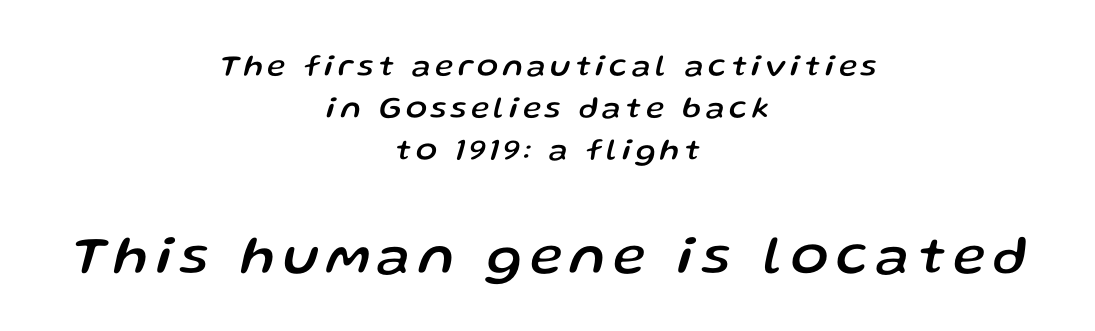
{"italic": "yes", "lean": "right", "slant_degrees": 13, "width": "normal", "stroke_contrast": "low", "x_height": "medium", "monospaced": "no", "underline": "no", "align": "center", "line_spacing": "normal", "line_spacing_ratio": 1.36, "larger_block": "second", "size_ratio": 1.77, "glyph_px": 55}
